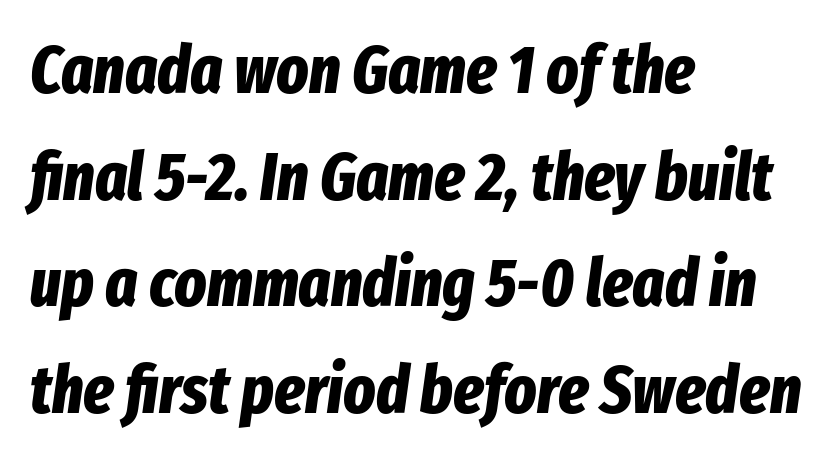
{"italic": "yes", "lean": "right", "slant_degrees": 8, "bold": "yes", "weight": "bold", "width": "condensed", "stroke_contrast": "low", "x_height": "medium", "monospaced": "no", "underline": "no", "align": "left", "line_spacing": "normal", "line_spacing_ratio": 1.59, "letter_spacing": "normal", "letter_spacing_em": 0.0, "glyph_px": 67}
